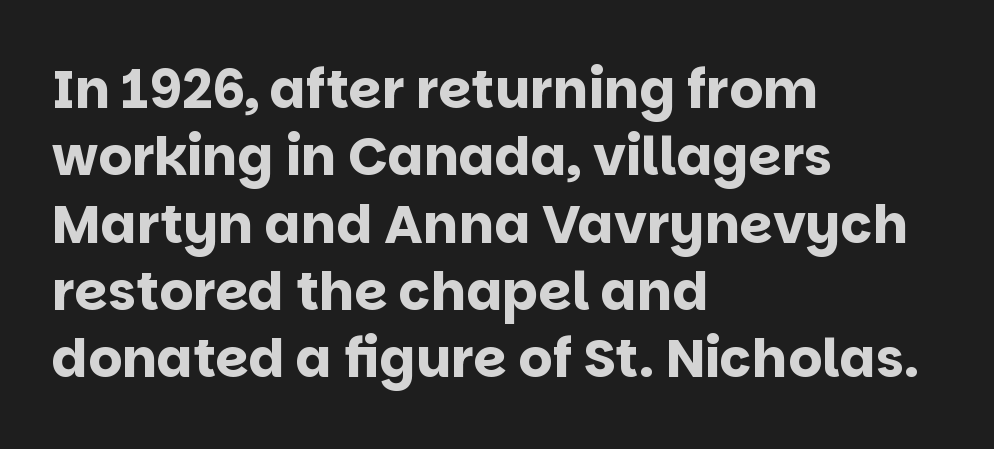
Caption: standard tracking, unaltered. Whoever set this chose a conventional vertical rhythm. Ascenders rise straight up at ninety degrees. A classic flush-left, rag-right setting is used for this passage. These lines carry a lot of weight — the face is fully bold.
